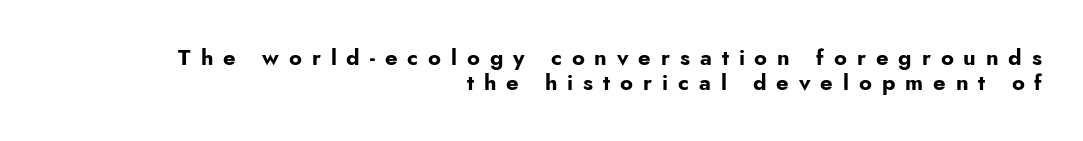
{"italic": "no", "bold": "yes", "underline": "no", "align": "right", "line_spacing": "tight", "line_spacing_ratio": 1.15, "letter_spacing": "wide", "letter_spacing_em": 0.45, "glyph_px": 22}
